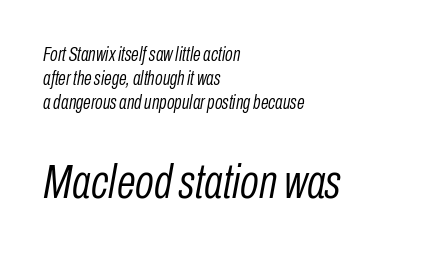
Stem width sits at or under what a default text font uses. Descenders hang freely into open space. Observe the lean: these are italic letterforms. Caption: multi-line text, flush left, ragged right. Do the characters align in a grid? No, the font is proportional.
